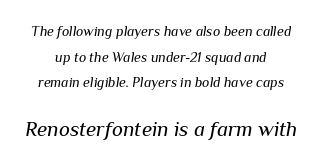
The foot of each line stays bare and open. Block two is the big one; block one sits smaller above it. Yep, that's italic — everything's leaning. Default kerning and tracking; the words read as compact shapes.
